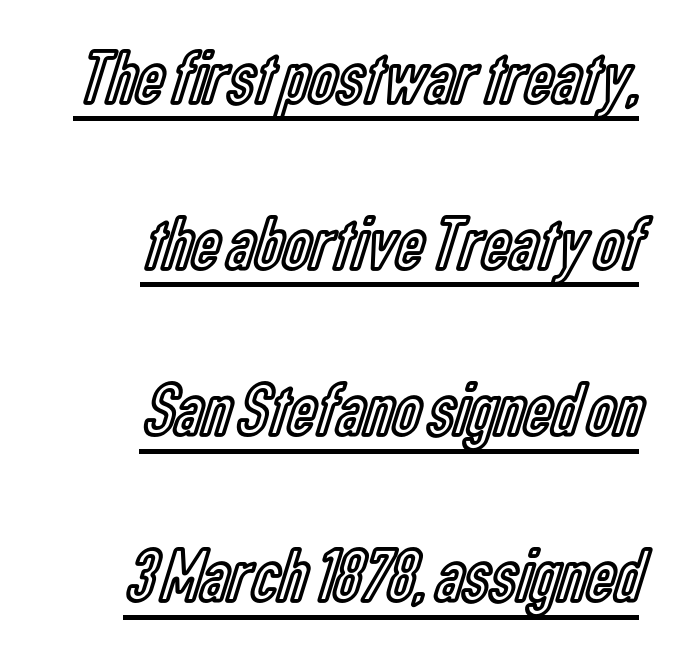
{"width": "condensed", "x_height": "medium", "monospaced": "no", "underline": "yes", "align": "right", "line_spacing": "loose", "line_spacing_ratio": 2.13, "letter_spacing": "normal", "letter_spacing_em": 0.0, "glyph_px": 78}
